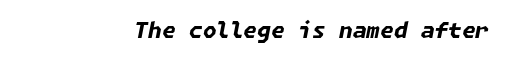
The image shows 22 px bold type, italic (leaning right); set normal letter spacing, not underlined.
